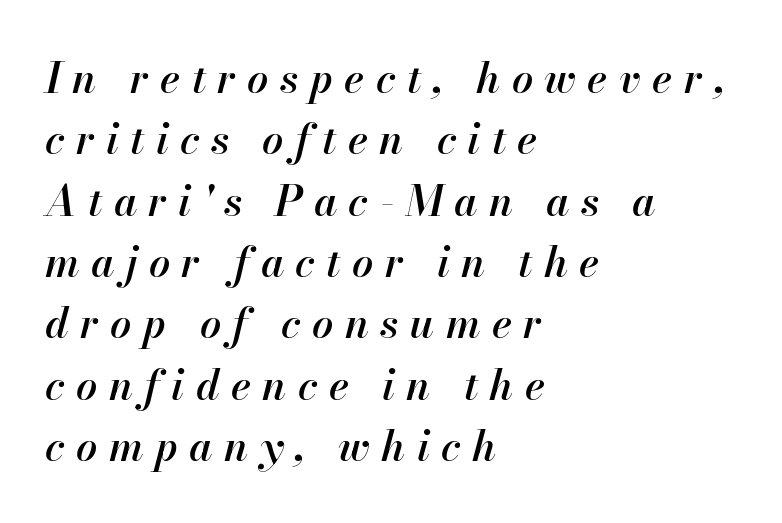
A classic flush-left, rag-right setting is used for this passage. Students, this is semibold: more ink than regular, less than bold. Type without underlining. The font's italic variant was chosen for this text. The face used here is rendered with a markedly widened letterfit. Regarding leading, the lines here are spaced in the standard way.
